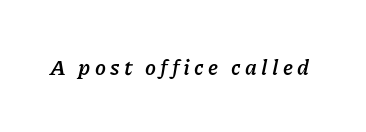
The image shows 22 px bold type, italic (leaning right); set unusually wide letter spacing (+0.2 em), not underlined.
